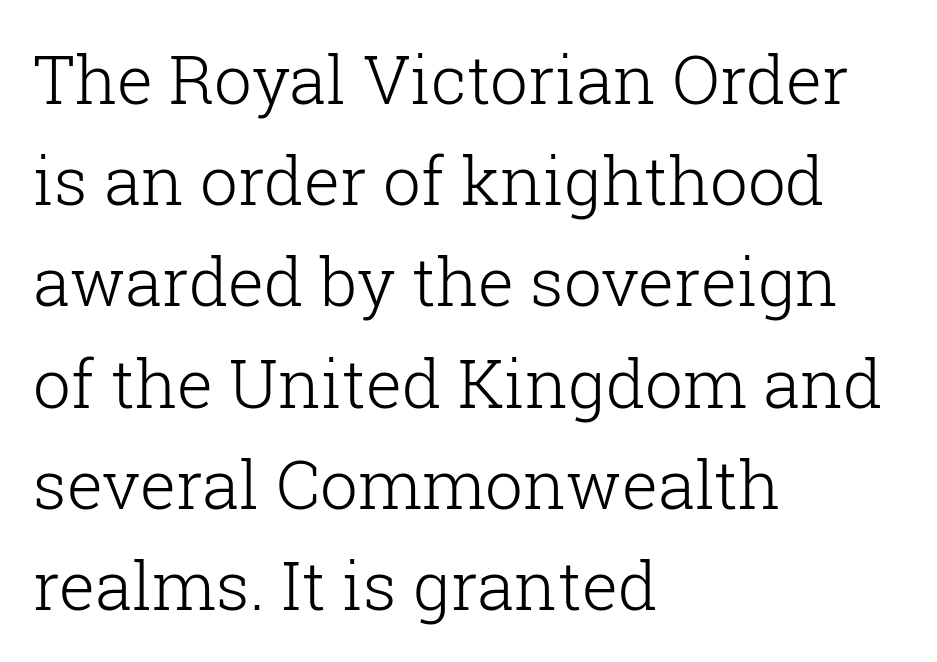
{"serif": "yes", "italic": "no", "bold": "no", "weight": "light", "width": "normal", "stroke_contrast": "low", "x_height": "medium", "monospaced": "no", "underline": "no", "align": "left", "line_spacing": "normal", "line_spacing_ratio": 1.51, "letter_spacing": "normal", "letter_spacing_em": 0.0, "glyph_px": 67}
